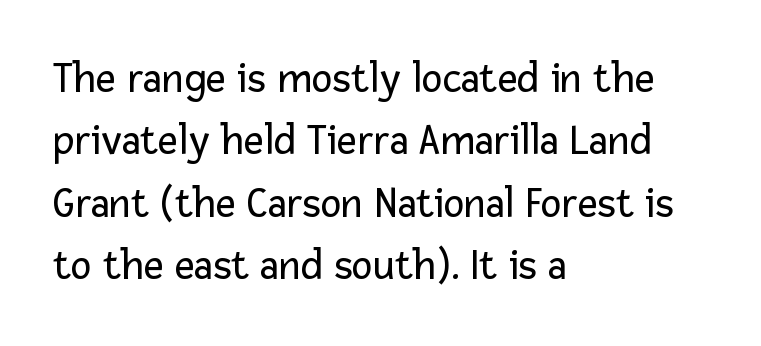
Q: Is the text bold? A: No.
Q: Is the text italic (slanted)? A: No, it is upright.
Q: Is the typeface a serif or a sans-serif typeface? A: Sans-serif.
Q: Is the text underlined? A: No.
Q: How is the paragraph aligned? A: Left-aligned.
Q: Is the spacing between letters normal or unusually wide? A: Normal.
Q: Is the spacing between lines tight, normal or loose? A: Normal.
Q: Width (condensed, normal, or wide)? A: Normal.
Q: Stroke contrast? A: Low.
Q: x-height? A: Medium.
Q: Monospaced? A: No.
